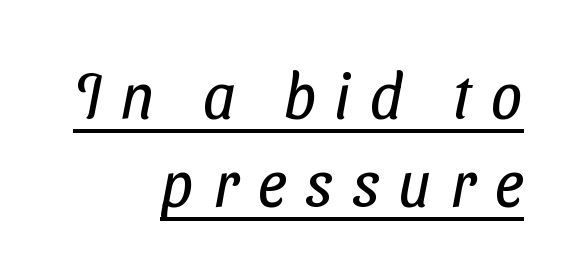
{"serif": "no", "bold": "no", "weight": "regular", "width": "condensed", "stroke_contrast": "low", "x_height": "medium", "monospaced": "no", "underline": "yes", "align": "right", "line_spacing": "normal", "line_spacing_ratio": 1.4, "letter_spacing": "wide", "letter_spacing_em": 0.31, "glyph_px": 63}
